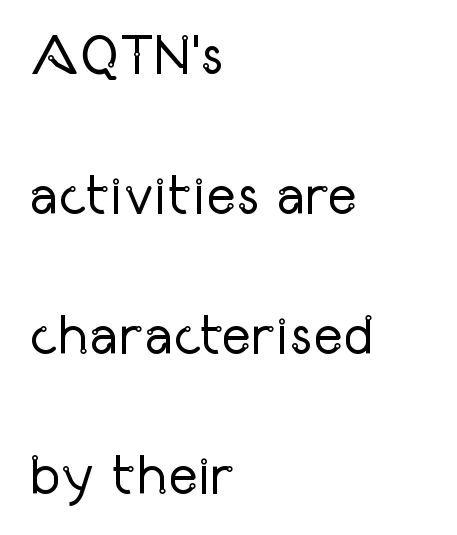
The image shows 56 px regular-weight, condensed sans-serif type, upright; set left-aligned, loose line spacing (2.5x), normal letter spacing, not underlined; low stroke contrast and a medium x-height.
